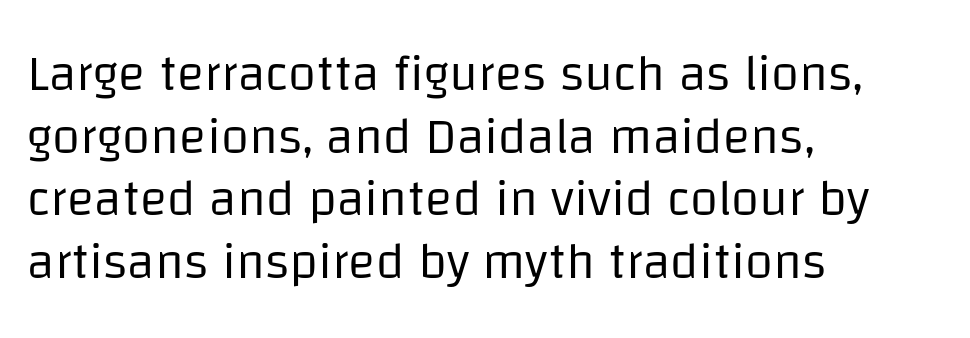
{"serif": "no", "italic": "no", "bold": "no", "weight": "regular", "width": "normal", "stroke_contrast": "low", "x_height": "large", "monospaced": "no", "underline": "no", "align": "left", "line_spacing_ratio": 1.23, "letter_spacing": "normal", "letter_spacing_em": 0.0, "glyph_px": 51}
